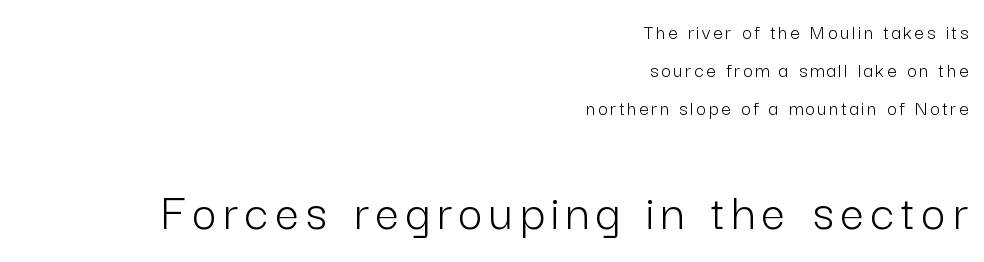
The image shows 53 px light sans-serif type, upright; set right-aligned, line spacing 1.81x, not underlined; the second (bottom) block is 2.52x larger; low stroke contrast and a medium x-height.
